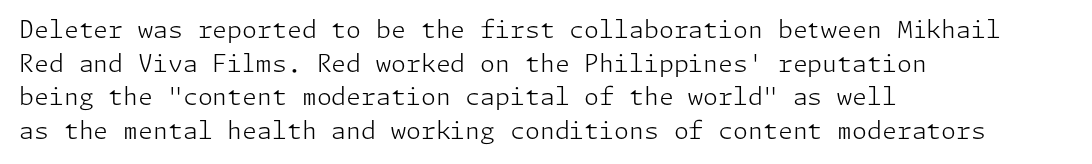
The image shows 24 px text type, upright; set left-aligned, normal line spacing (1.4x), normal letter spacing, not underlined.
